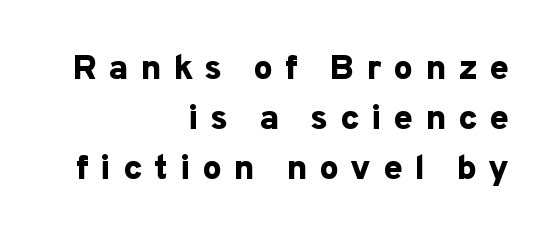
{"serif": "no", "italic": "no", "bold": "yes", "weight": "bold", "width": "normal", "stroke_contrast": "low", "x_height": "medium", "monospaced": "no", "underline": "no", "align": "right", "line_spacing": "normal", "line_spacing_ratio": 1.43, "letter_spacing": "wide", "letter_spacing_em": 0.33, "glyph_px": 35}
